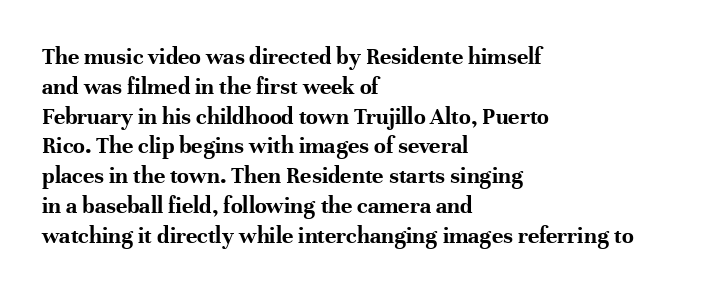
Every character sits straight up, as roman type does. This rendering uses left alignment, leaving the right contour irregular. Letters rest on an invisible, unmarked baseline. The passage shown has conventional tracking throughout. Pretty heavy lettering here — definitely bold.
